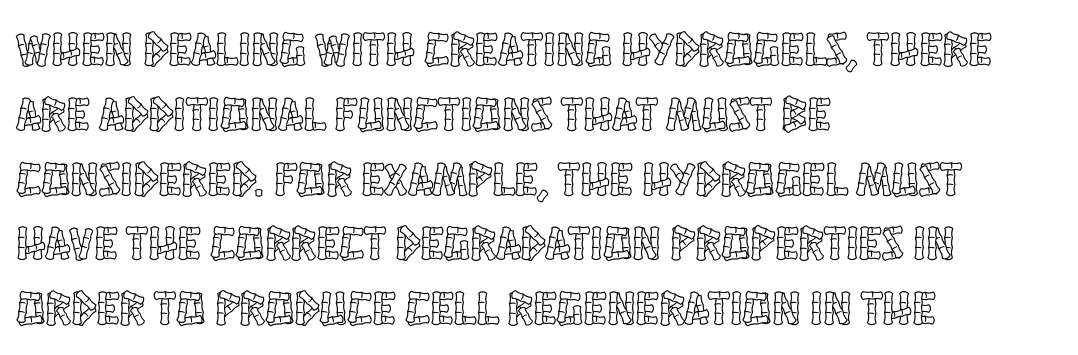
The image shows 48 px condensed type, upright; set left-aligned, normal line spacing (1.35x), normal letter spacing, not underlined; a large x-height.
